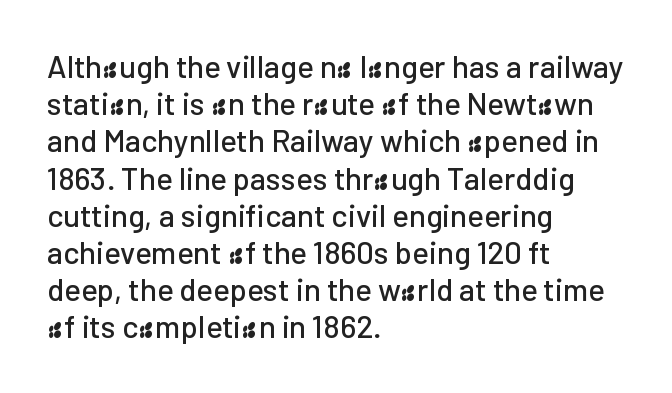
Q: Is the text italic (slanted)? A: No, it is upright.
Q: Is the typeface a serif or a sans-serif typeface? A: Sans-serif.
Q: Is the text underlined? A: No.
Q: How is the paragraph aligned? A: Left-aligned.
Q: Is the spacing between letters normal or unusually wide? A: Normal.
Q: Width (condensed, normal, or wide)? A: Normal.
Q: Stroke contrast? A: Low.
Q: x-height? A: Medium.
Q: Monospaced? A: No.
